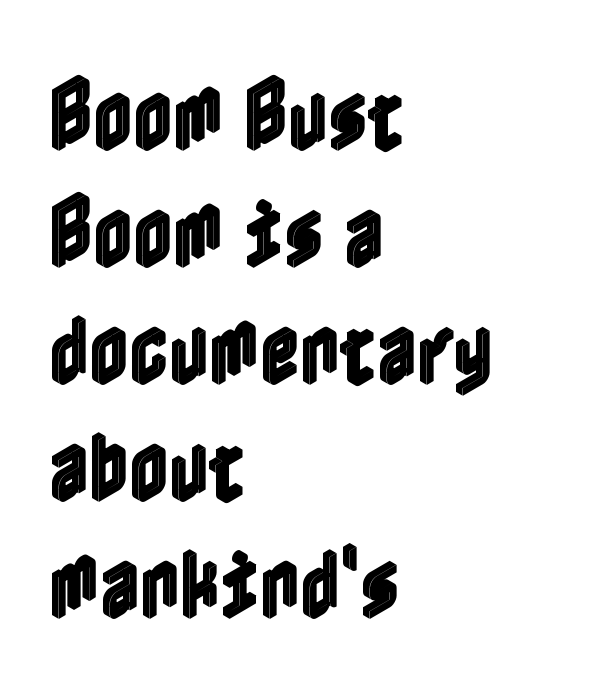
{"italic": "no", "width": "condensed", "x_height": "medium", "underline": "no", "align": "left", "line_spacing": "normal", "line_spacing_ratio": 1.52, "letter_spacing": "normal", "letter_spacing_em": 0.0, "glyph_px": 77}
